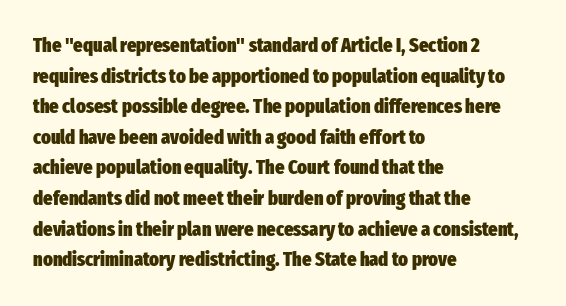
The image shows 20 px bold type, upright; set left-aligned, normal line spacing (1.53x), normal letter spacing, not underlined.
